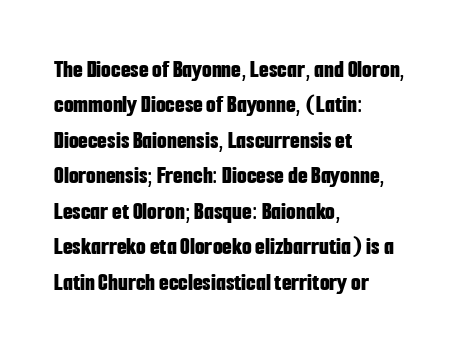
Q: Is the text bold? A: Yes.
Q: Is the text italic (slanted)? A: No, it is upright.
Q: Is the text underlined? A: No.
Q: How is the paragraph aligned? A: Left-aligned.
Q: Is the spacing between letters normal or unusually wide? A: Normal.
Q: Is the spacing between lines tight, normal or loose? A: Normal.
